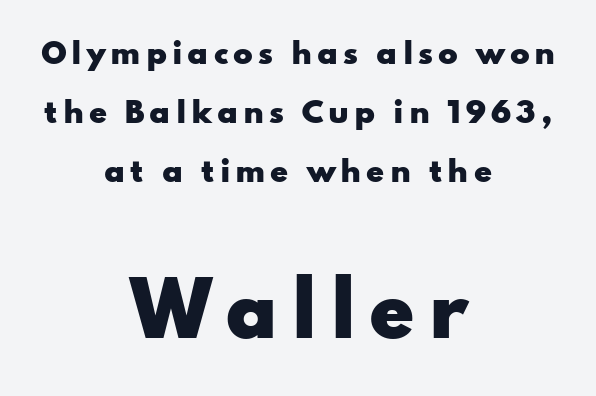
Q: Is the text bold? A: Yes.
Q: Is the text italic (slanted)? A: No, it is upright.
Q: Is the typeface a serif or a sans-serif typeface? A: Sans-serif.
Q: Is the text underlined? A: No.
Q: How is the paragraph aligned? A: Centered.
Q: Is the spacing between lines tight, normal or loose? A: Loose.
Q: Which block of text is set in a larger size, the first (top) or the second (bottom)? A: The second (bottom) one.
Q: Width (condensed, normal, or wide)? A: Wide.
Q: Stroke contrast? A: Low.
Q: x-height? A: Small.
Q: Monospaced? A: No.
